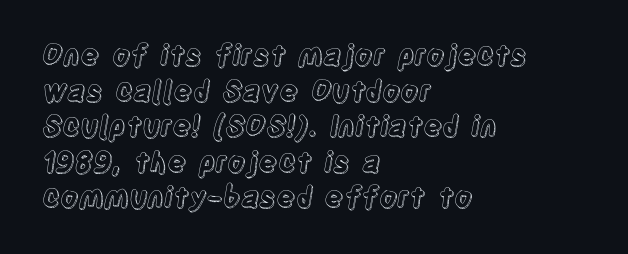
{"width": "condensed", "x_height": "large", "monospaced": "no", "underline": "no", "align": "left", "line_spacing": "normal", "line_spacing_ratio": 1.27, "letter_spacing": "normal", "letter_spacing_em": 0.0, "glyph_px": 28}
